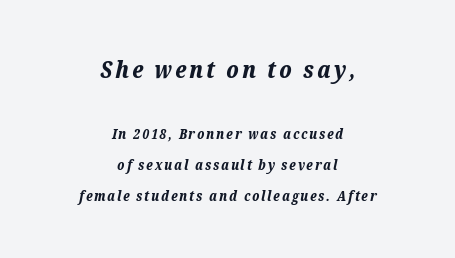
Q: Is the text bold? A: Yes.
Q: Is the text italic (slanted)? A: Yes, it leans right by about 12 degrees.
Q: Is the text underlined? A: No.
Q: How is the paragraph aligned? A: Centered.
Q: Is the spacing between lines tight, normal or loose? A: Loose.
Q: Which block of text is set in a larger size, the first (top) or the second (bottom)? A: The first (top) one.
